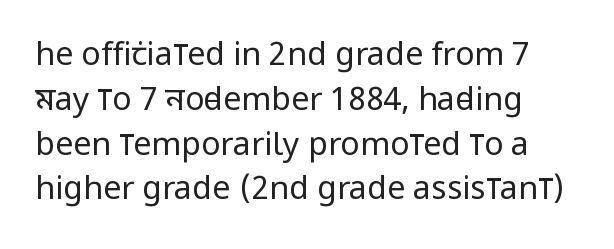
{"serif": "no", "italic": "no", "bold": "no", "weight": "regular", "width": "condensed", "stroke_contrast": "low", "x_height": "large", "monospaced": "no", "underline": "no", "align": "left", "line_spacing": "normal", "line_spacing_ratio": 1.4, "letter_spacing": "normal", "letter_spacing_em": 0.0, "glyph_px": 32}
